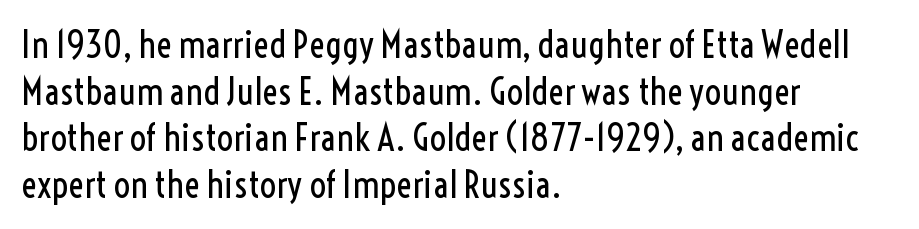
Q: Is the text bold? A: No.
Q: Is the text italic (slanted)? A: No, it is upright.
Q: Is the typeface a serif or a sans-serif typeface? A: Sans-serif.
Q: Is the text underlined? A: No.
Q: How is the paragraph aligned? A: Left-aligned.
Q: Is the spacing between letters normal or unusually wide? A: Normal.
Q: Is the spacing between lines tight, normal or loose? A: Normal.
Q: Width (condensed, normal, or wide)? A: Condensed.
Q: x-height? A: Medium.
Q: Monospaced? A: No.
